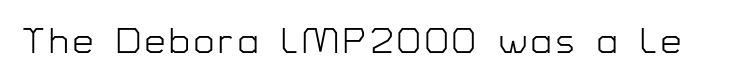
This is roman type, the default non-slanted kind. The passage shown is typeset with a sans-serif family. Nothing heavy about these letters — not bold at all. The passage shown is typed in a proportional face where columns would drift.
